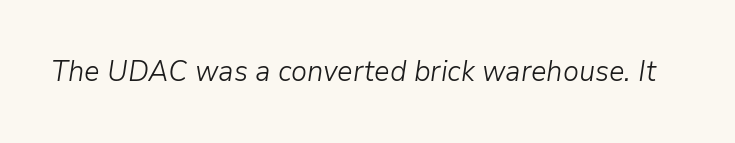
Stems here are at most as thick as an everyday book face. Is this a fixed-width face? No — the glyphs have proportional, varying widths. In terms of letterspacing, this is plain default setting. The gap between lines stays unmarked.
